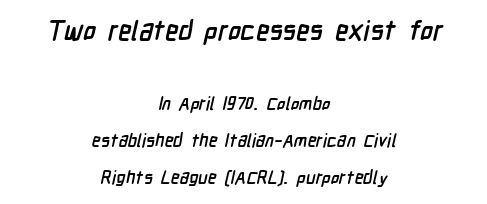
{"bold": "yes", "underline": "no", "align": "center", "line_spacing": "loose", "line_spacing_ratio": 2.05, "letter_spacing": "normal", "letter_spacing_em": 0.0, "larger_block": "first", "size_ratio": 1.5, "glyph_px": 27}
